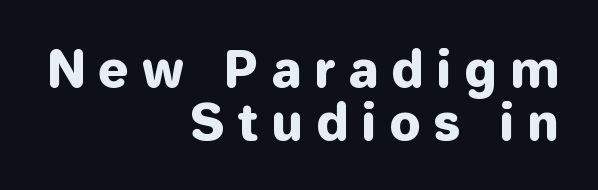
The image shows 49 px sans-serif type, upright; set right-aligned, tight line spacing (1.08x), unusually wide letter spacing (+0.29 em), not underlined; low stroke contrast and a medium x-height.
